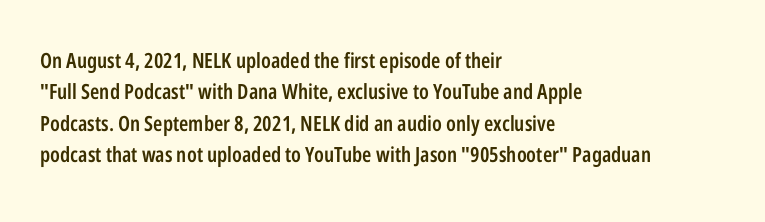
{"italic": "no", "bold": "semi", "underline": "no", "align": "left", "line_spacing": "normal", "line_spacing_ratio": 1.5, "letter_spacing": "normal", "letter_spacing_em": 0.0, "glyph_px": 21}
